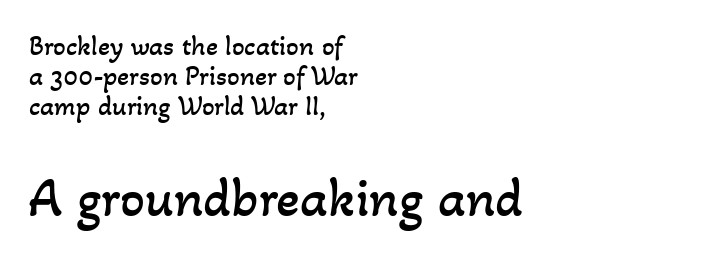
The image shows 55 px regular-weight type; set left-aligned, tight line spacing (1.08x), normal letter spacing, not underlined; the second (bottom) block is 1.96x larger; low stroke contrast and a small x-height.
